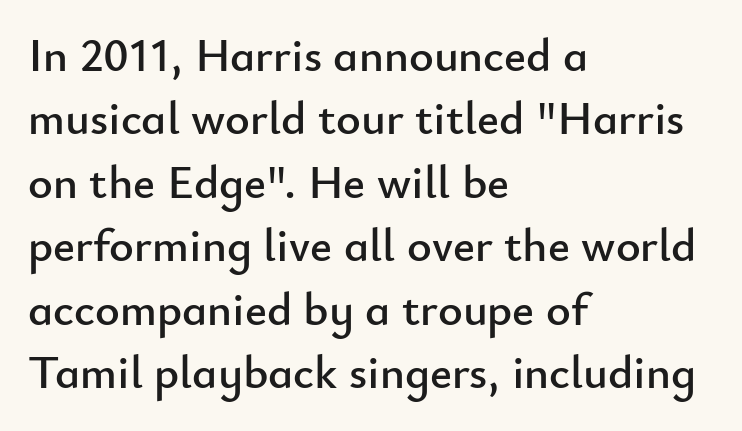
Q: Is the text italic (slanted)? A: No, it is upright.
Q: Is the typeface a serif or a sans-serif typeface? A: Sans-serif.
Q: Is the text underlined? A: No.
Q: How is the paragraph aligned? A: Left-aligned.
Q: Is the spacing between letters normal or unusually wide? A: Normal.
Q: Is the spacing between lines tight, normal or loose? A: Normal.
Q: Width (condensed, normal, or wide)? A: Normal.
Q: Stroke contrast? A: Low.
Q: x-height? A: Small.
Q: Monospaced? A: No.
